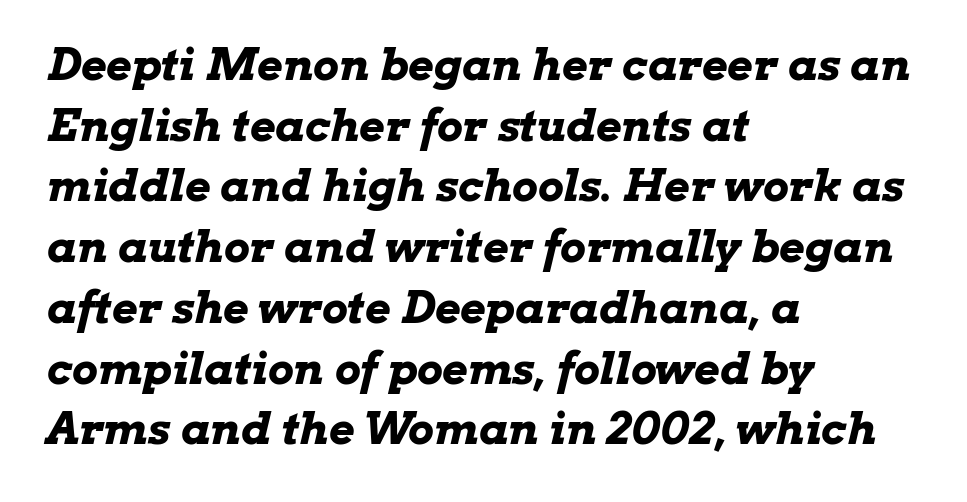
Nobody drew a line under any word here. If you drew a line through each stem, it would be angled. Horizontal bands of white between lines are of average thickness. Between one letter and the next there's only the usual sliver of space. Think of a printed novel: that variable character pitch is what you see here.
